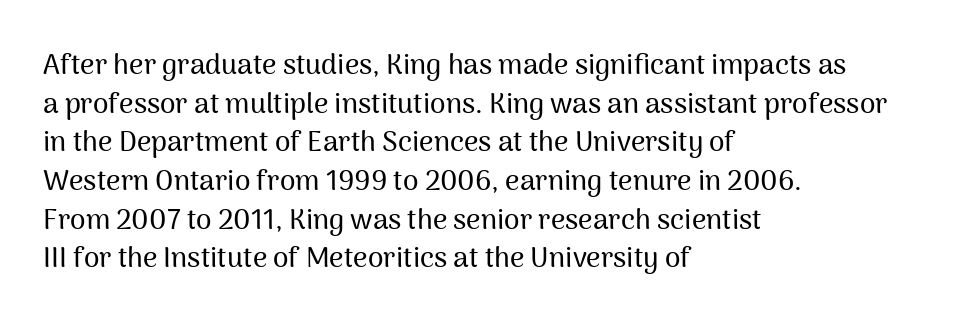
Casual observation: everything's shoved over to the left. Serif or sans? Sans — the stroke terminals are bare. Nobody touched the tracking dial on this one. The string is rendered with underlining switched off.
